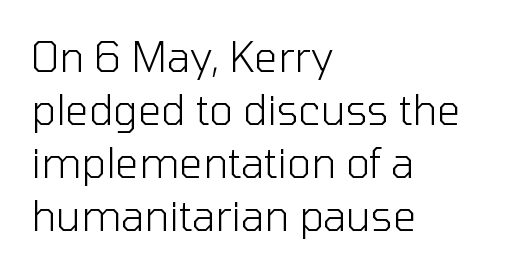
Caption: multi-line text, flush left, ragged right. Nope, no serifs anywhere on these letters. These lines are rendered in a variable-pitch font. Whoever set this chose a conventional vertical rhythm. Has an underline been added? It has not.
